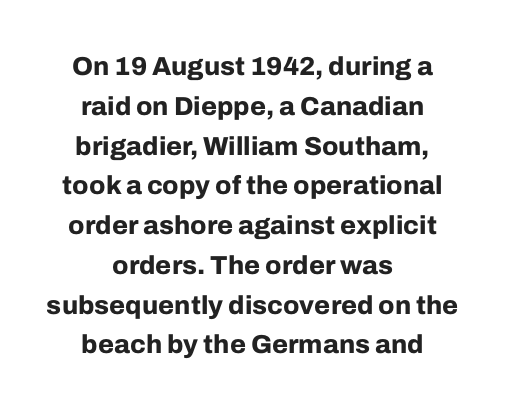
The image shows 26 px bold type, upright; set centered, normal line spacing (1.53x), normal letter spacing, not underlined.
